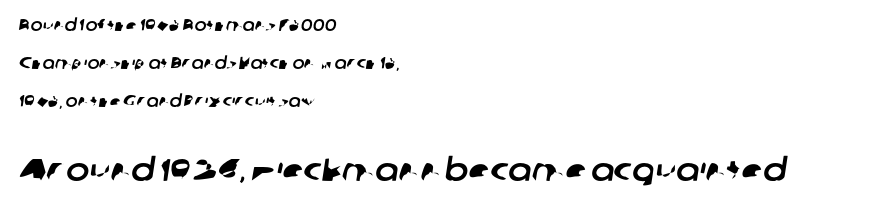
Varying glyph widths throughout — classic text-font behaviour. These lines are composed in type without serifs. Whoever set this chose breathing room over compactness in the vertical rhythm. Layout note: lines flush left.
